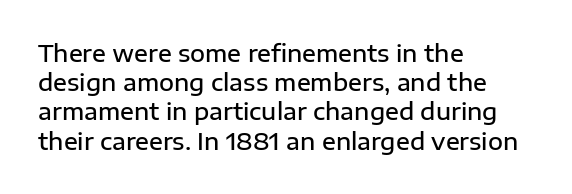
Q: Is the text bold? A: Semi-bold.
Q: Is the text italic (slanted)? A: No, it is upright.
Q: Is the text underlined? A: No.
Q: How is the paragraph aligned? A: Left-aligned.
Q: Is the spacing between letters normal or unusually wide? A: Normal.
Q: Is the spacing between lines tight, normal or loose? A: Normal.
